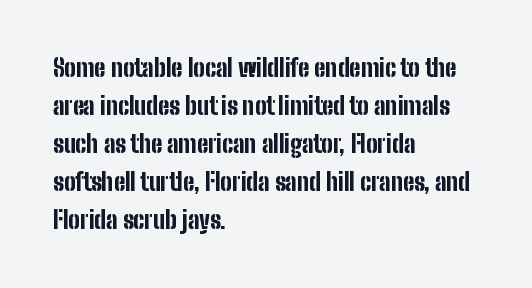
Q: Is the text bold? A: Yes.
Q: Is the text italic (slanted)? A: No, it is upright.
Q: Is the text underlined? A: No.
Q: How is the paragraph aligned? A: Left-aligned.
Q: Is the spacing between letters normal or unusually wide? A: Normal.
Q: Is the spacing between lines tight, normal or loose? A: Normal.
